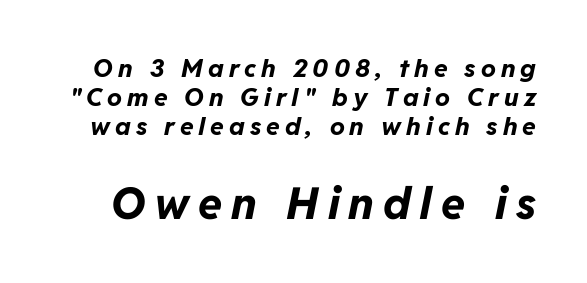
Heavy-handed strokes throughout: this text is bold. Which chunk is bigger? The second one — the bottom block dwarfs the top. The letters are slanted; this is an italic face. The tracking jumps out immediately: characters are airy and widely separated.
